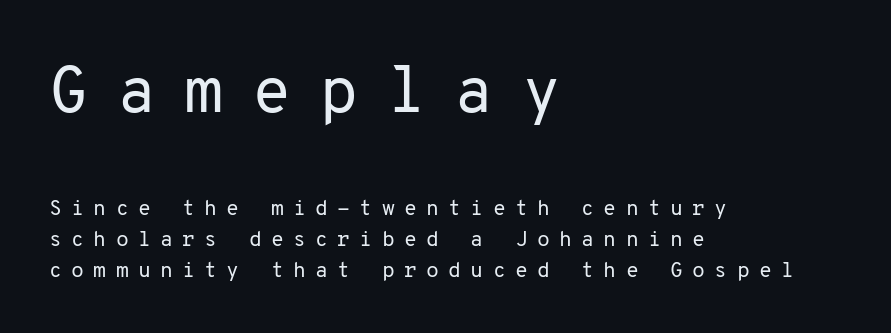
Visually the block forms a straight wall on the left and a jagged coastline on the right. A typesetter would call this leading conventional body-copy spacing. Someone cranked the tracking dial way up on this one. Check the space under the baseline: it is left empty. Weight: in the light-to-regular range.
